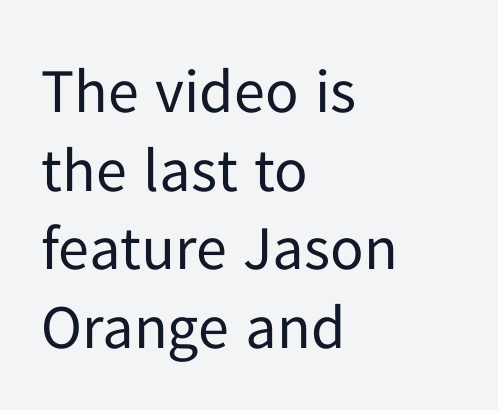
Is the block centered? No — it sits flush against the left margin. The weight tops out at a normal text grade. Do the letters lean? They stand straight. You can tell from the bare stems that sans-serif type was used. Vertically, the passage feels balanced, rows spaced as you'd expect.
